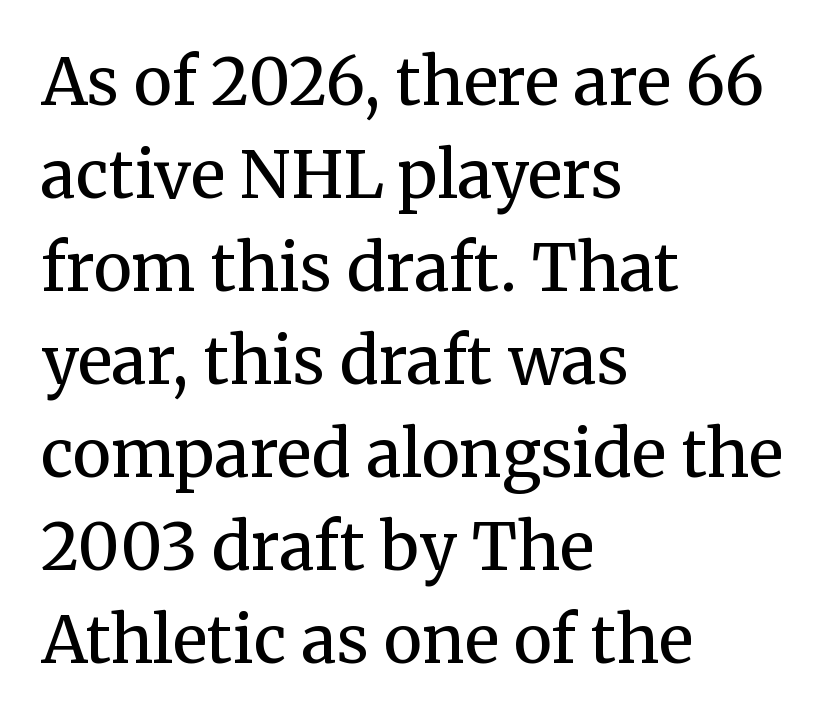
{"serif": "yes", "italic": "no", "bold": "no", "weight": "regular", "width": "normal", "stroke_contrast": "medium", "x_height": "medium", "monospaced": "no", "underline": "no", "align": "left", "line_spacing": "normal", "line_spacing_ratio": 1.43, "letter_spacing": "normal", "letter_spacing_em": 0.0, "glyph_px": 65}
